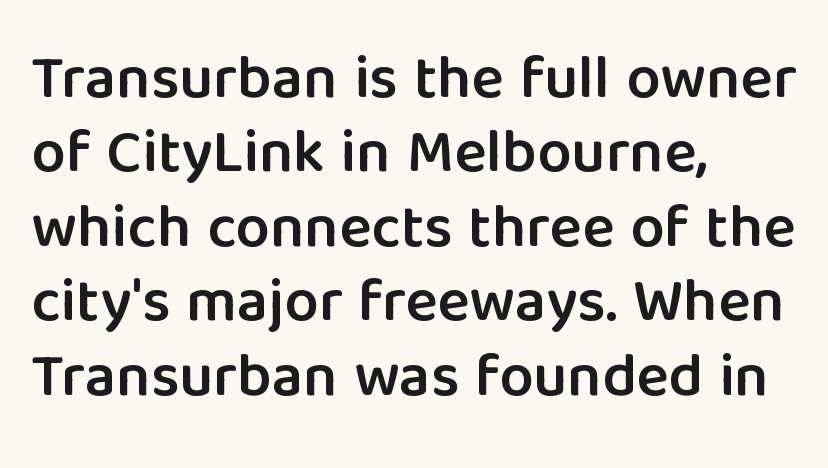
You can tell it's not italic because the verticals are truly vertical. The letters advance in unequal steps, a hallmark of proportional type. The sample has been set in demibold, a notch under bold. Check where the strokes stop: nothing finishes them off — pure sans. The rag falls on the right side of this text block.
